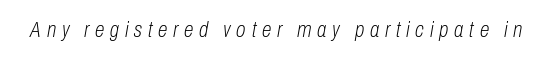
Q: Is the text bold? A: No.
Q: Is the text italic (slanted)? A: Yes, it leans right by about 10 degrees.
Q: Is the text underlined? A: No.
Q: Is the spacing between letters normal or unusually wide? A: Unusually wide.
